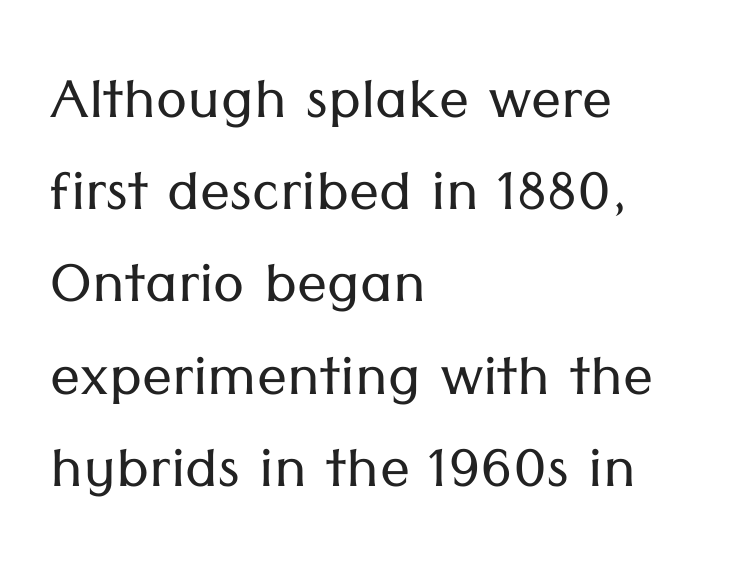
{"serif": "no", "italic": "no", "bold": "no", "weight": "light", "width": "normal", "stroke_contrast": "low", "x_height": "medium", "monospaced": "no", "underline": "no", "align": "left", "line_spacing_ratio": 1.23, "letter_spacing": "normal", "letter_spacing_em": 0.0, "glyph_px": 75}
